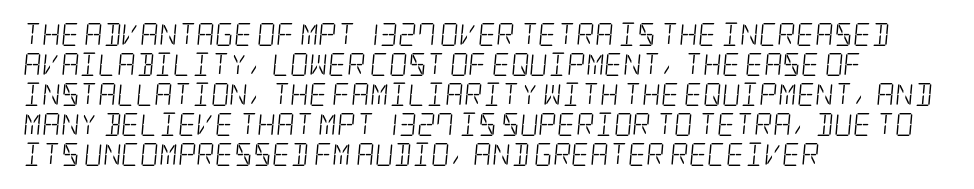
The face used here is rendered with its standard letterfit. Underline: absent. Line beginnings align vertically; line endings do not. Unbolded letterforms with no extra heft. Line spacing here is normal.
